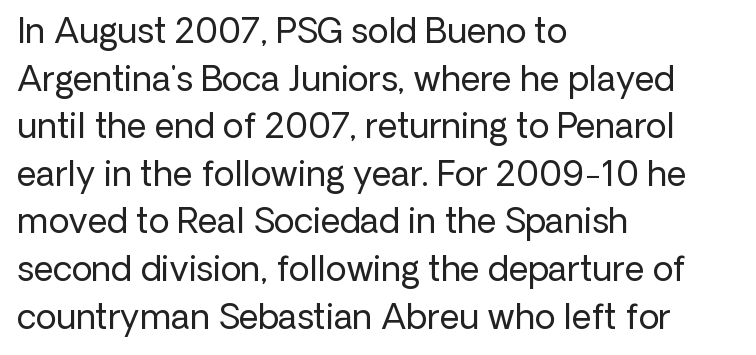
Check the space under the baseline: it is left empty. Weight: not bold — regular or lighter. Proportional: the letters do not fall into vertical columns. If you drew a line through each stem, it would be perfectly vertical. The letters sit at their default tracking, neither squeezed nor spread. Summary of vertical rhythm: regular, with standard interline spacing.
